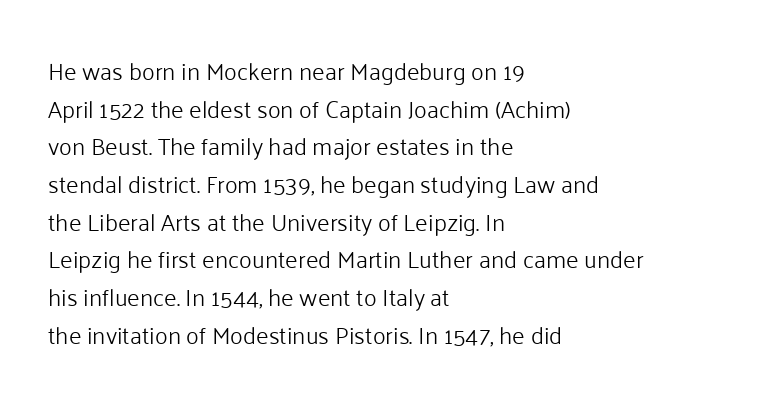
The setting favours the left margin, as ordinary paragraphs usually do. The face looks like a standard text weight, possibly lighter. Each row of text sits above clean, open space. Posture: straight, roman, zero tilt.
